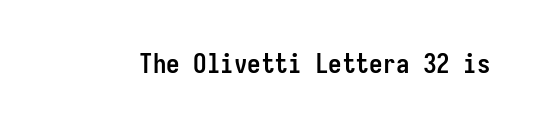
The image shows 27 px bold type, upright; set normal letter spacing, not underlined.
